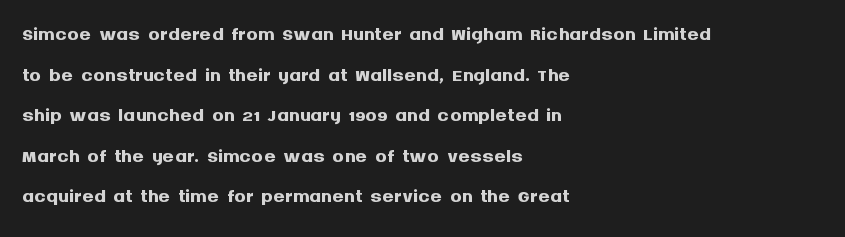
The passage shown stacks its lines at a standard gap. All the whitespace from short lines collects on the right. Typographic density is high because the face is bold. Just letters on the line, the space beneath them empty. Do the characters align in a grid? No, the font is proportional.
